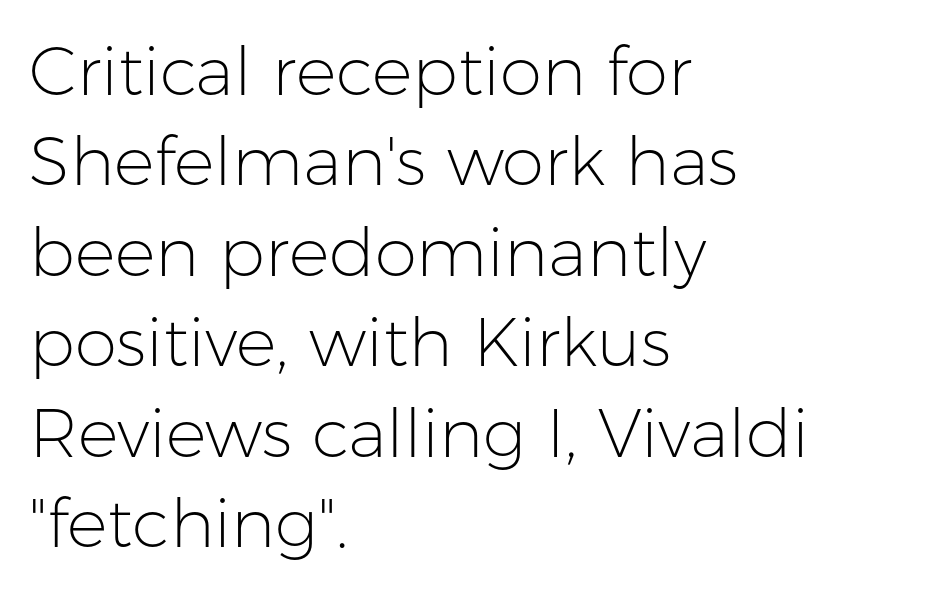
Q: Is the text bold? A: No.
Q: Is the text italic (slanted)? A: No, it is upright.
Q: Is the typeface a serif or a sans-serif typeface? A: Sans-serif.
Q: Is the text underlined? A: No.
Q: How is the paragraph aligned? A: Left-aligned.
Q: Is the spacing between letters normal or unusually wide? A: Normal.
Q: Is the spacing between lines tight, normal or loose? A: Normal.
Q: Width (condensed, normal, or wide)? A: Normal.
Q: Stroke contrast? A: Low.
Q: x-height? A: Medium.
Q: Monospaced? A: No.
